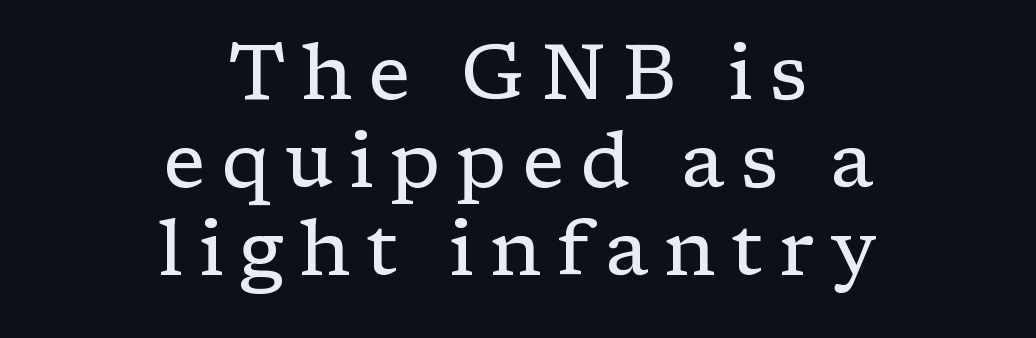
{"serif": "yes", "italic": "no", "bold": "no", "weight": "regular", "width": "normal", "stroke_contrast": "low", "x_height": "medium", "monospaced": "no", "underline": "no", "align": "center", "line_spacing": "tight", "line_spacing_ratio": 1.13, "letter_spacing": "wide", "letter_spacing_em": 0.2, "glyph_px": 78}
